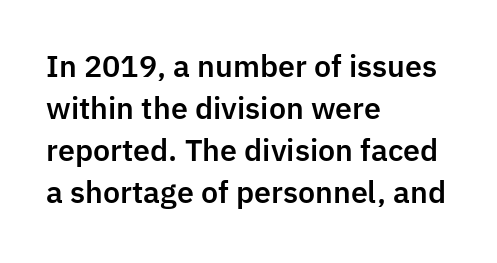
Q: Is the text italic (slanted)? A: No, it is upright.
Q: Is the typeface a serif or a sans-serif typeface? A: Sans-serif.
Q: Is the text underlined? A: No.
Q: How is the paragraph aligned? A: Left-aligned.
Q: Is the spacing between letters normal or unusually wide? A: Normal.
Q: Is the spacing between lines tight, normal or loose? A: Normal.
Q: Width (condensed, normal, or wide)? A: Normal.
Q: Stroke contrast? A: Low.
Q: x-height? A: Medium.
Q: Monospaced? A: No.
